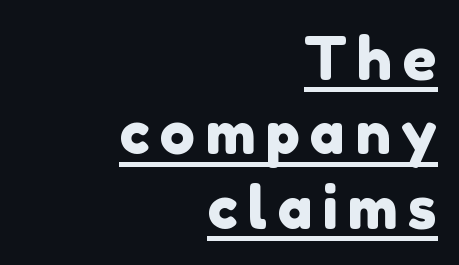
{"serif": "no", "width": "normal", "stroke_contrast": "low", "x_height": "medium", "monospaced": "no", "underline": "yes", "align": "right", "line_spacing": "normal", "line_spacing_ratio": 1.26, "glyph_px": 59}
